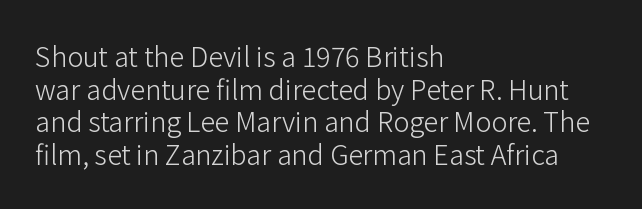
Q: Is the text bold? A: No.
Q: Is the text italic (slanted)? A: No, it is upright.
Q: Is the text underlined? A: No.
Q: How is the paragraph aligned? A: Left-aligned.
Q: Is the spacing between letters normal or unusually wide? A: Normal.
